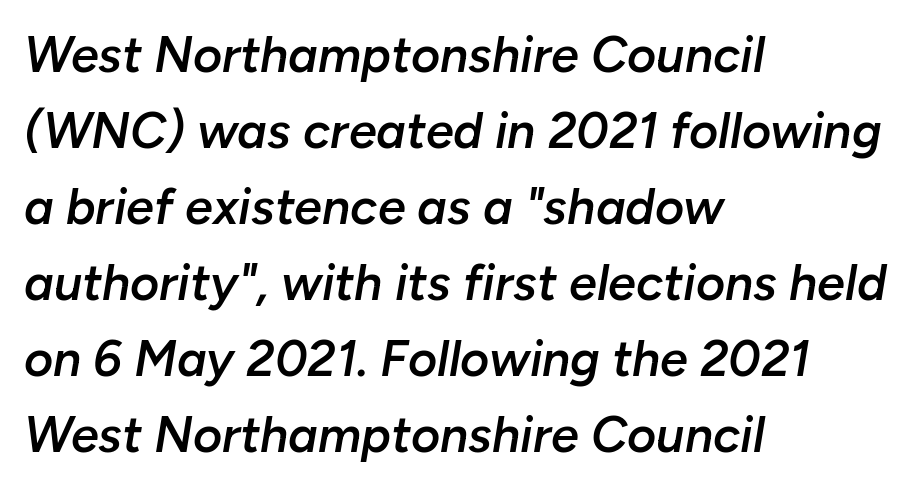
The setting favours the left margin, as ordinary paragraphs usually do. A bare baseline throughout the passage. Here the designer chose a conventional face with non-uniform glyph widths. These lines keep a tight, regular rhythm from letter to letter. The characters look somewhat weighty, a semibold short of true bold. The letters are slanted; this is an italic face.
